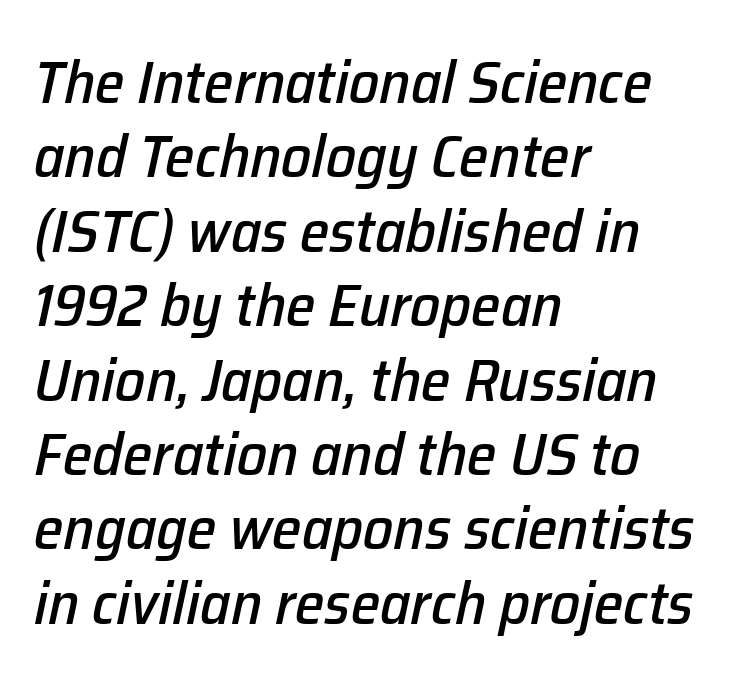
Alignment: flush left. Short note: letters normally spaced. You could not count columns in this text — the font is proportionally spaced. Unmarked baselines from the first word to the last.
